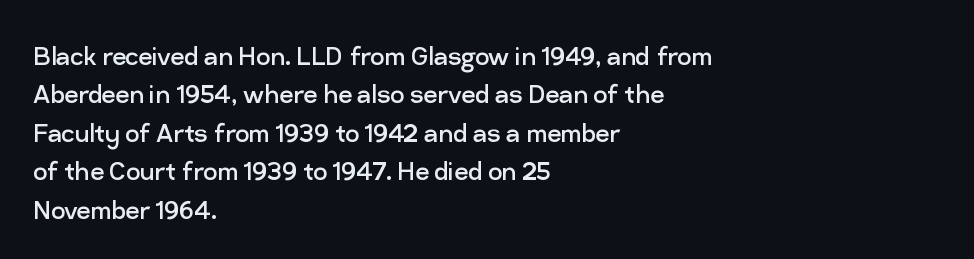
{"serif": "no", "italic": "no", "bold": "no", "weight": "regular", "width": "normal", "stroke_contrast": "low", "x_height": "medium", "monospaced": "no", "underline": "no", "align": "left", "line_spacing_ratio": 1.24, "letter_spacing": "normal", "letter_spacing_em": 0.0, "glyph_px": 31}
